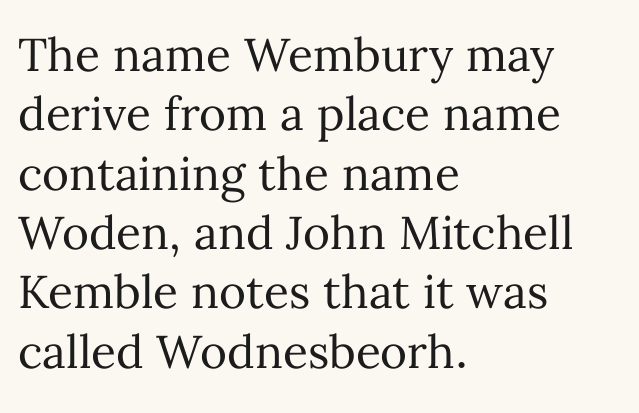
{"italic": "no", "bold": "no", "weight": "regular", "width": "normal", "stroke_contrast": "medium", "x_height": "medium", "monospaced": "no", "underline": "no", "align": "left", "line_spacing": "normal", "line_spacing_ratio": 1.29, "letter_spacing": "normal", "letter_spacing_em": 0.0, "glyph_px": 46}
